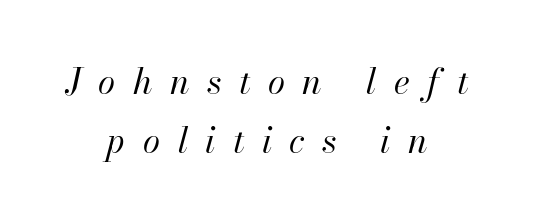
Q: Is the text bold? A: No.
Q: Is the text italic (slanted)? A: Yes, it leans right by about 13 degrees.
Q: Is the text underlined? A: No.
Q: How is the paragraph aligned? A: Centered.
Q: Is the spacing between letters normal or unusually wide? A: Unusually wide.
Q: Is the spacing between lines tight, normal or loose? A: Normal.
Q: Width (condensed, normal, or wide)? A: Normal.
Q: Stroke contrast? A: High.
Q: x-height? A: Small.
Q: Monospaced? A: No.
